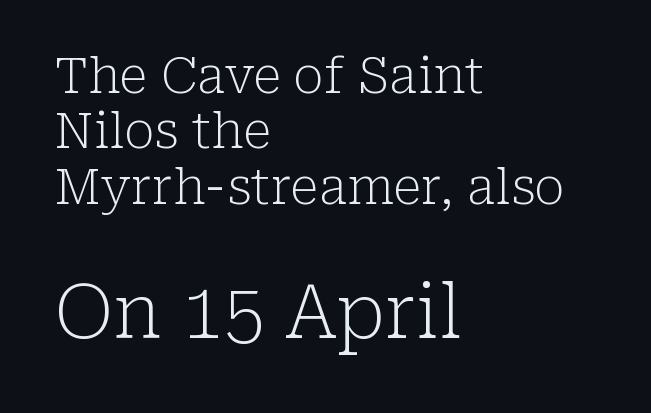
{"serif": "yes", "italic": "no", "bold": "no", "weight": "light", "width": "normal", "stroke_contrast": "low", "x_height": "medium", "monospaced": "no", "underline": "no", "align": "left", "line_spacing": "tight", "line_spacing_ratio": 1.11, "letter_spacing": "normal", "letter_spacing_em": 0.0, "larger_block": "second", "size_ratio": 1.5, "glyph_px": 75}
